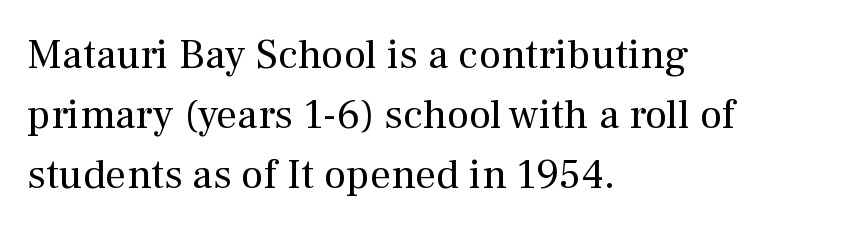
{"serif": "yes", "italic": "no", "bold": "no", "weight": "regular", "width": "normal", "stroke_contrast": "medium", "x_height": "medium", "monospaced": "no", "underline": "no", "align": "left", "line_spacing": "normal", "line_spacing_ratio": 1.43, "letter_spacing": "normal", "letter_spacing_em": 0.0, "glyph_px": 42}
